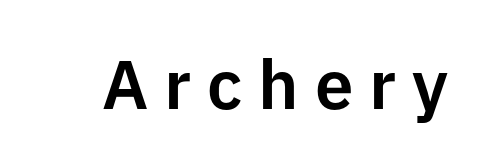
The image shows 69 px sans-serif type, upright; set unusually wide letter spacing (+0.23 em), not underlined; low stroke contrast and a medium x-height.
